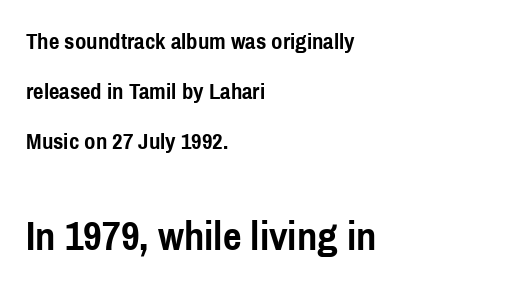
The image shows 41 px semibold, condensed sans-serif type, upright; set left-aligned, loose line spacing (2.17x), normal letter spacing, not underlined; the second (bottom) block is 1.78x larger; a medium x-height.
